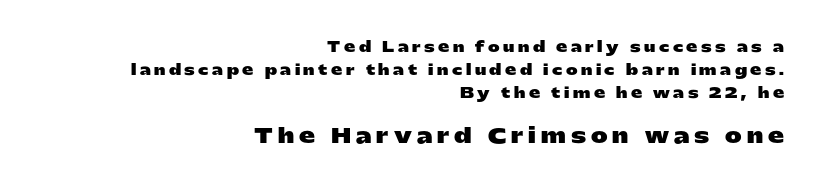
Loose tracking; the words dissolve into strings of separated letters. The specimen reads as upright at a glance. This rendering uses right alignment, leaving the left contour irregular. The emphasis by scale lands on block number two, below. Anything drawn beneath the words? Only blank space. How would I describe the line gaps? Plain and ordinary.
